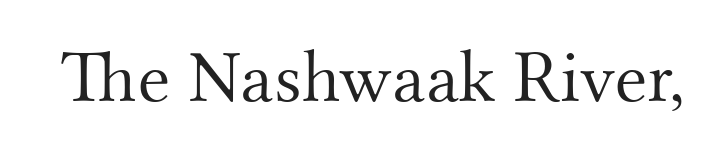
The image shows 74 px light serif type, upright; set normal letter spacing, not underlined; medium stroke contrast and a small x-height.
